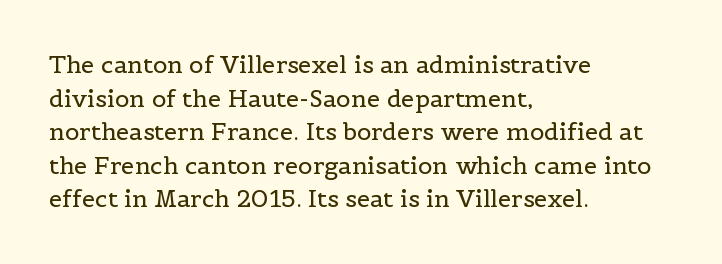
{"italic": "no", "bold": "no", "underline": "no", "align": "left", "line_spacing": "normal", "line_spacing_ratio": 1.4, "letter_spacing": "normal", "letter_spacing_em": 0.0, "glyph_px": 24}
